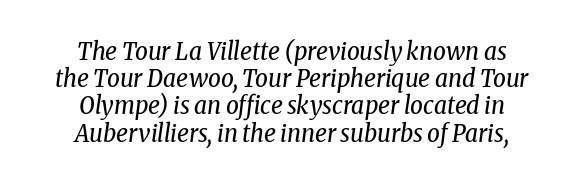
Honestly, the letter spacing is just normal — you wouldn't notice it. No letter is thick-stroked: the sample isn't bold. The text block is weighted toward neither margin, spreading evenly from the middle. One glance says dense: line gaps are narrower than usual.
